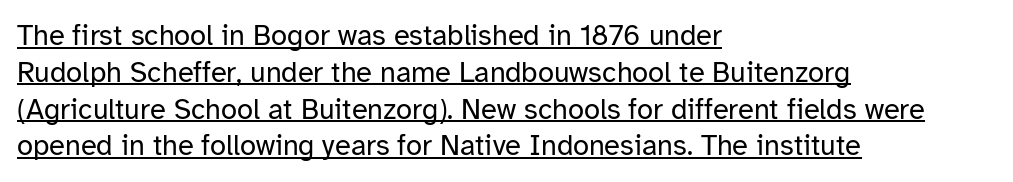
Does the type have serifs? No, each stem ends abruptly. Is the stroke heavy? The answer is a plain regular-or-lighter. A rule runs beneath these lines of type. The lettering holds an erect, upright posture throughout. These lines keep a tight, regular rhythm from letter to letter.
